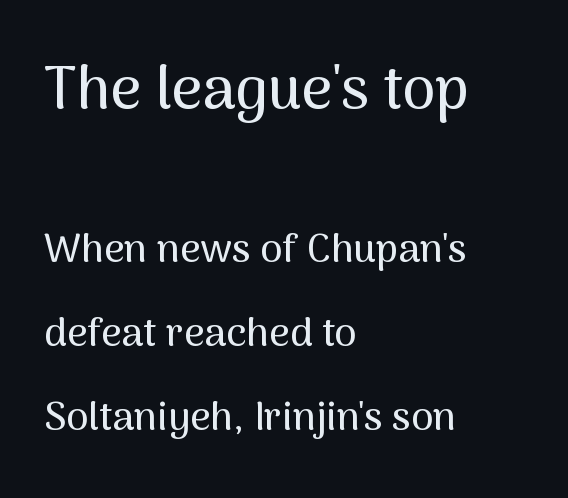
Q: Is the text italic (slanted)? A: No, it is upright.
Q: Is the typeface a serif or a sans-serif typeface? A: Sans-serif.
Q: Is the text underlined? A: No.
Q: How is the paragraph aligned? A: Left-aligned.
Q: Is the spacing between letters normal or unusually wide? A: Normal.
Q: Is the spacing between lines tight, normal or loose? A: Loose.
Q: Which block of text is set in a larger size, the first (top) or the second (bottom)? A: The first (top) one.
Q: Width (condensed, normal, or wide)? A: Normal.
Q: Stroke contrast? A: Medium.
Q: x-height? A: Medium.
Q: Monospaced? A: No.
